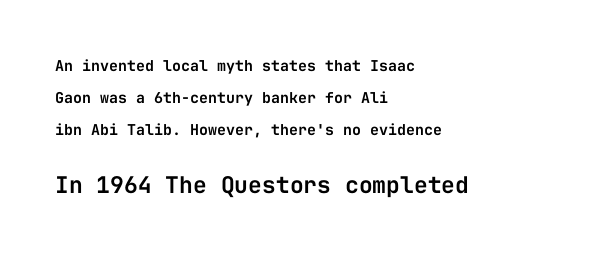
The face used here is rendered with its standard letterfit. The passage shown begins with its smaller block and ends with its larger one. The specimen reads as upright at a glance. These lines are set flush left with a ragged right edge. The gap between lines stays unmarked. In terms of leading, this rendering errs on the spacious side.
